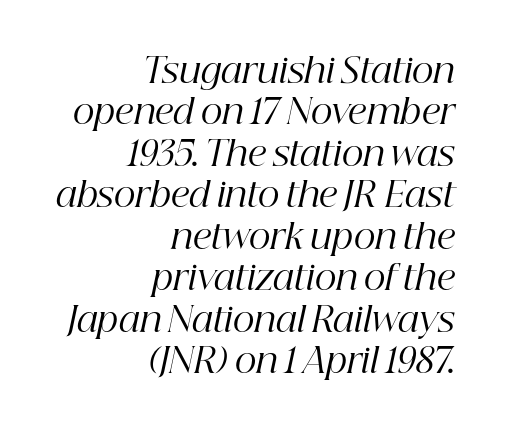
Q: Is the text bold? A: No.
Q: Is the text italic (slanted)? A: Yes, it leans right by about 12 degrees.
Q: Is the typeface a serif or a sans-serif typeface? A: Serif.
Q: Is the text underlined? A: No.
Q: How is the paragraph aligned? A: Right-aligned.
Q: Is the spacing between letters normal or unusually wide? A: Normal.
Q: Width (condensed, normal, or wide)? A: Normal.
Q: Stroke contrast? A: High.
Q: x-height? A: Medium.
Q: Monospaced? A: No.
